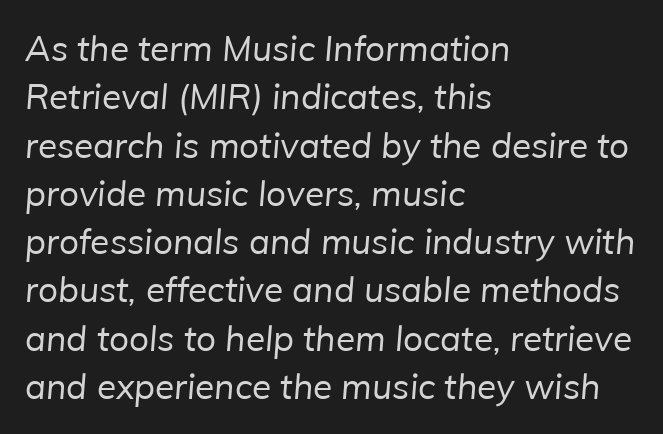
Regular leading. Words appear dense and cohesive because spacing is normal. Descender tails drop into unmarked territory. Summary of weight: not heavy and not bold. Here the designer chose a conventional face with non-uniform glyph widths.
